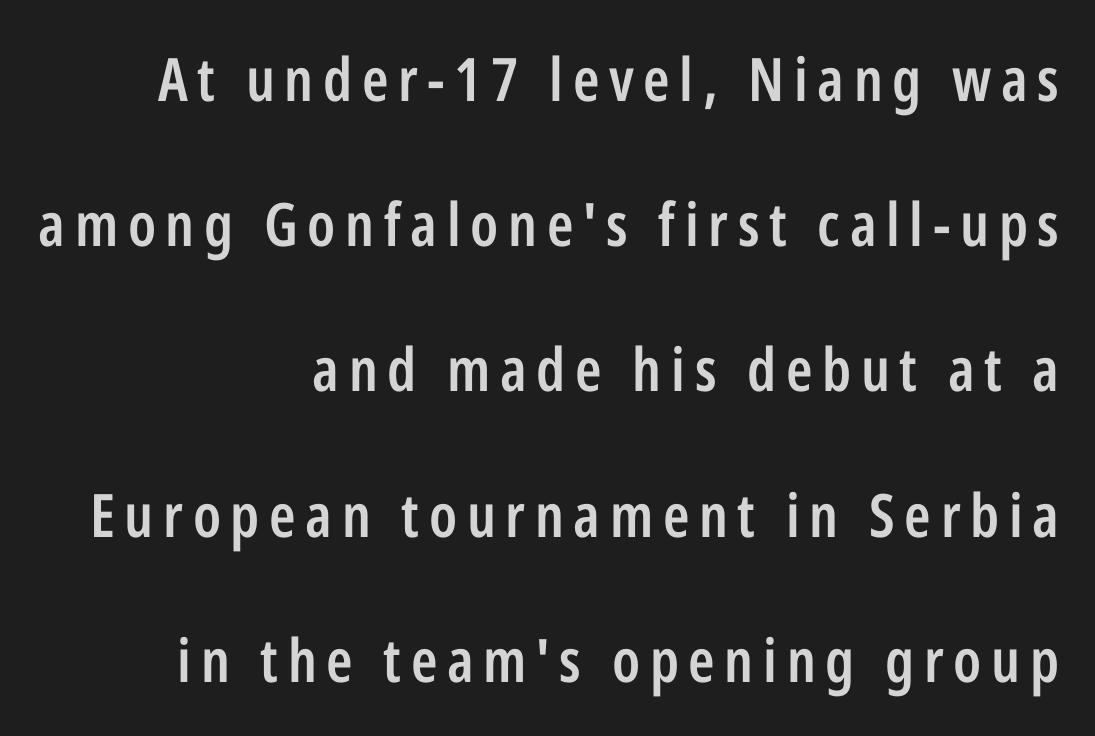
Q: Is the text bold? A: Semi-bold.
Q: Is the text italic (slanted)? A: No, it is upright.
Q: Is the typeface a serif or a sans-serif typeface? A: Sans-serif.
Q: Is the text underlined? A: No.
Q: How is the paragraph aligned? A: Right-aligned.
Q: Is the spacing between lines tight, normal or loose? A: Loose.
Q: Width (condensed, normal, or wide)? A: Condensed.
Q: Stroke contrast? A: Low.
Q: x-height? A: Medium.
Q: Monospaced? A: No.
